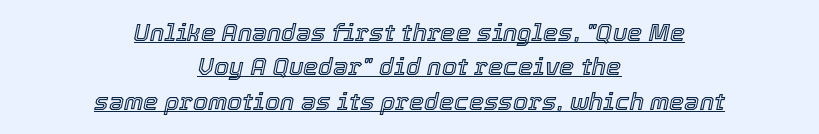
Q: Is the text italic (slanted)? A: Yes, it leans right by about 12 degrees.
Q: Is the text underlined? A: Yes.
Q: How is the paragraph aligned? A: Centered.
Q: Is the spacing between letters normal or unusually wide? A: Normal.
Q: Is the spacing between lines tight, normal or loose? A: Normal.
